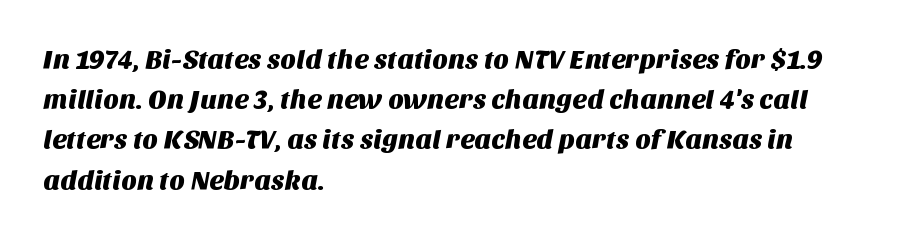
One glance says typical: line gaps are just what's usual. You could call the tracking neutral — neither tight nor loose. This rendering uses left alignment, leaving the right contour irregular. Quick note: underline off.
